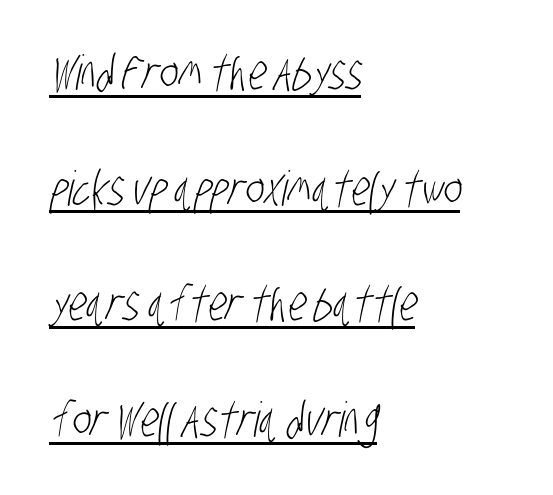
Are there feet on the stems? There aren't — it's a sans. Which margin do the lines hug? The left one — the right edge is uneven. Varying glyph widths throughout — classic text-font behaviour. Honestly, the underline is the first thing you notice here. Whoever set this chose breathing room over compactness in the vertical rhythm. Tracking value appears to be zero — textbook default spacing.
